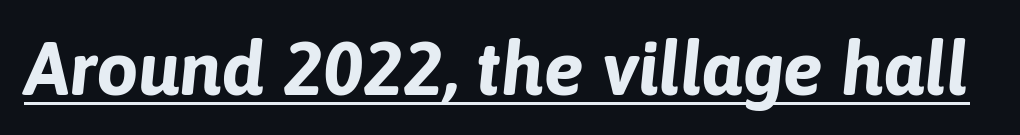
{"italic": "yes", "lean": "right", "slant_degrees": 6, "bold": "yes", "weight": "bold", "width": "normal", "stroke_contrast": "low", "x_height": "medium", "monospaced": "no", "underline": "yes", "letter_spacing": "normal", "letter_spacing_em": 0.0, "glyph_px": 75}
